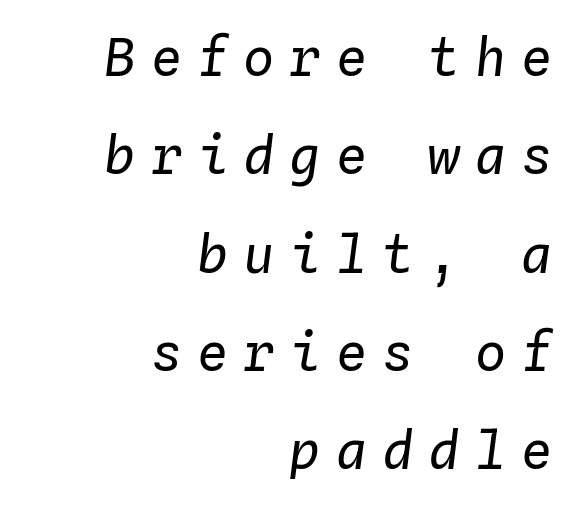
Line ends are locked; line starts wander. The rendering uses typewriter-style spacing with identical character cells. Quick note: underline off. In terms of posture, this sample is oblique. The type is letterspaced generously, with wide tracking. No letter is thick-stroked: the sample isn't bold.
